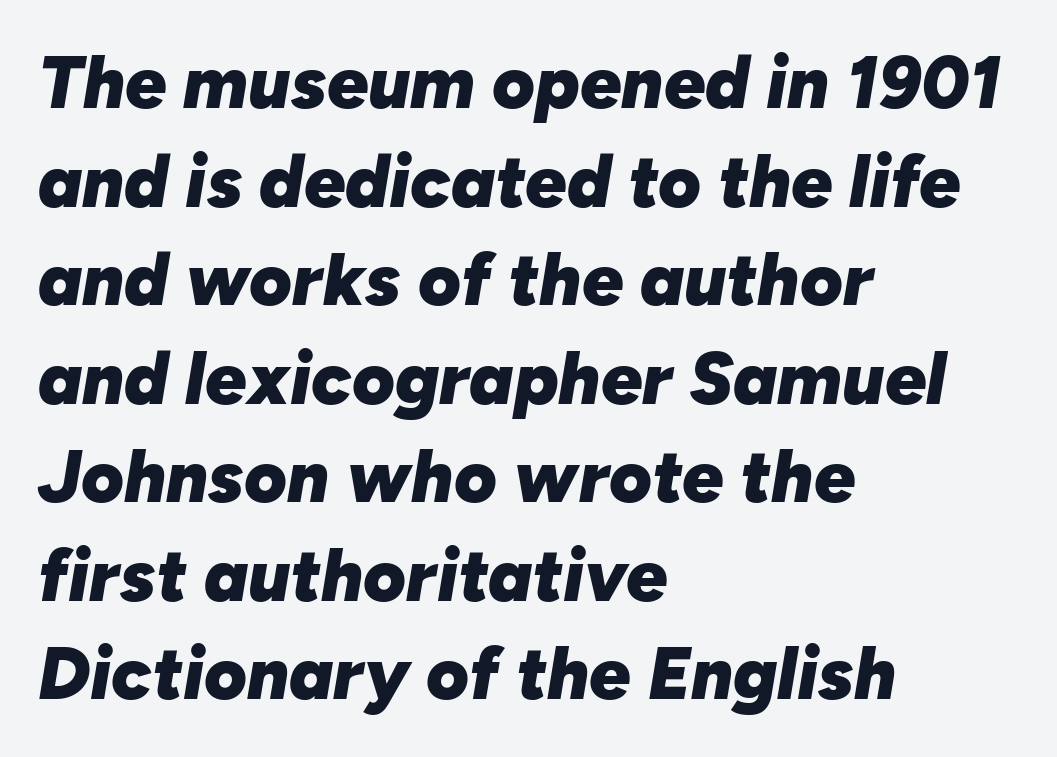
Q: Is the text bold? A: Yes.
Q: Is the text italic (slanted)? A: Yes, it leans right by about 10 degrees.
Q: Is the text underlined? A: No.
Q: How is the paragraph aligned? A: Left-aligned.
Q: Is the spacing between letters normal or unusually wide? A: Normal.
Q: Is the spacing between lines tight, normal or loose? A: Normal.
Q: Width (condensed, normal, or wide)? A: Normal.
Q: Stroke contrast? A: Low.
Q: x-height? A: Medium.
Q: Monospaced? A: No.
